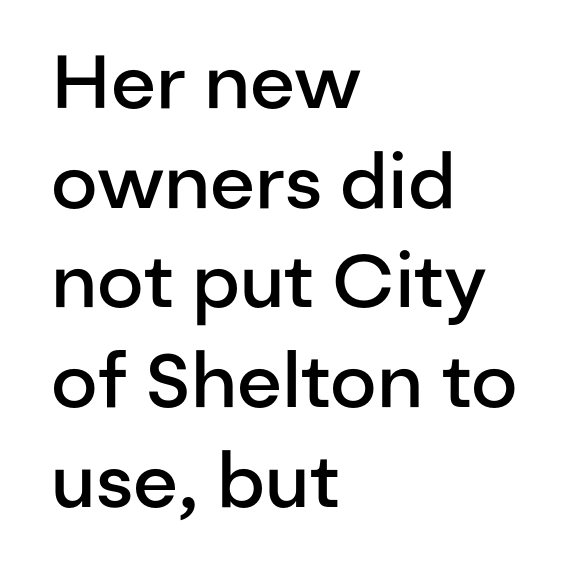
{"serif": "no", "italic": "no", "bold": "semi", "weight": "semibold", "width": "normal", "stroke_contrast": "low", "x_height": "medium", "monospaced": "no", "underline": "no", "align": "left", "line_spacing": "normal", "line_spacing_ratio": 1.33, "letter_spacing": "normal", "letter_spacing_em": 0.0, "glyph_px": 75}
